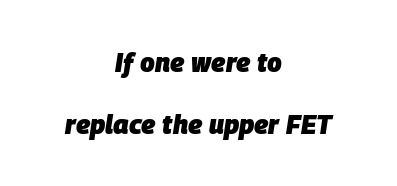
The letters are slanted; this is an italic face. No extra tracking has been applied to these lines. The gap between lines stays unmarked. Teacher's note: observe the equal gaps on both sides — that is centered alignment. The line-height multiplier appears high, well above default.
